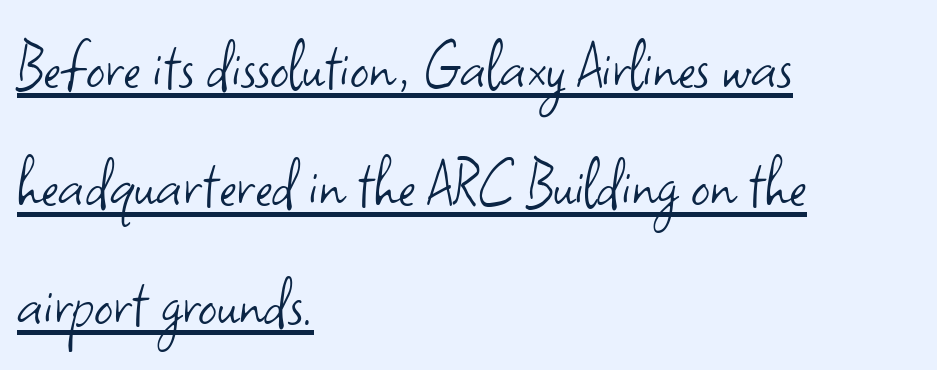
The image shows 74 px light sans-serif type; set left-aligned, normal line spacing (1.6x), normal letter spacing, underlined; low stroke contrast and a small x-height.
